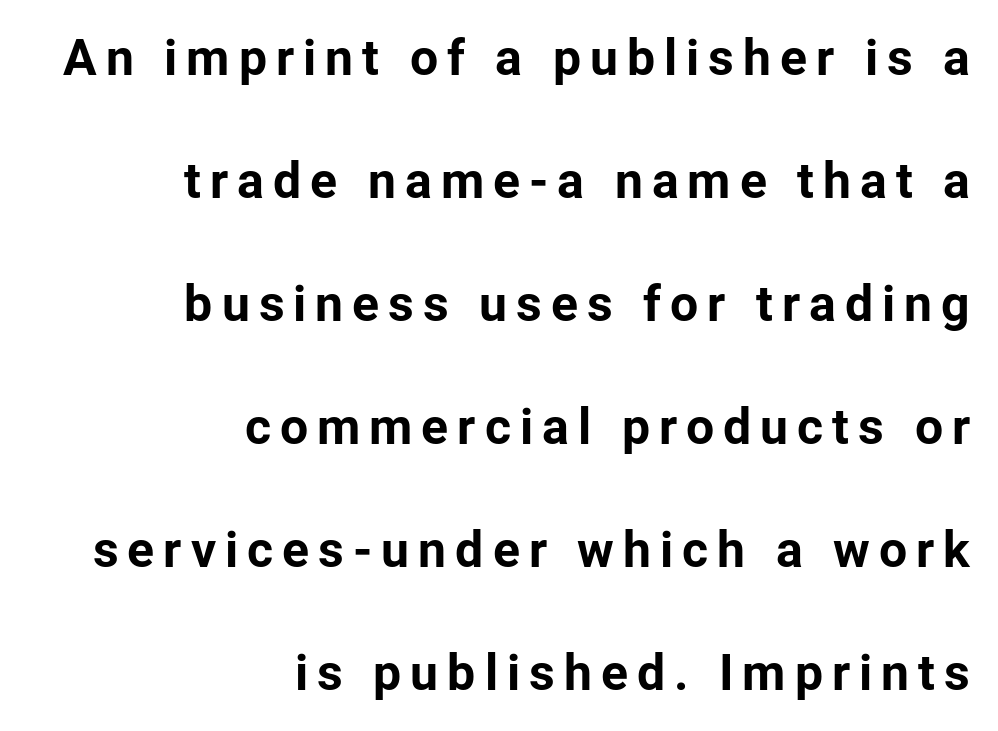
You can tell it's not italic because the verticals are truly vertical. Character widths vary here, with narrow letters taking less room than wide ones. Regarding serifs, this sample does without them. These lines carry a lot of weight — the face is fully bold. Decoration check: the copy has no underline.
